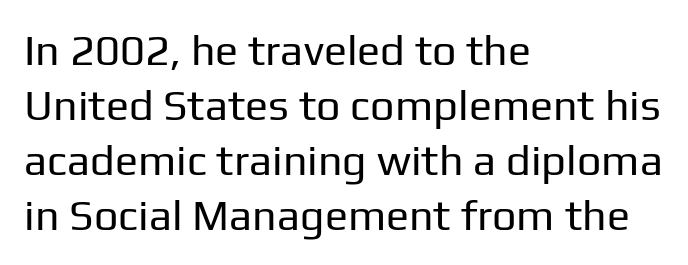
Q: Is the text bold? A: No.
Q: Is the text italic (slanted)? A: No, it is upright.
Q: Is the typeface a serif or a sans-serif typeface? A: Sans-serif.
Q: Is the text underlined? A: No.
Q: How is the paragraph aligned? A: Left-aligned.
Q: Is the spacing between letters normal or unusually wide? A: Normal.
Q: Is the spacing between lines tight, normal or loose? A: Normal.
Q: Width (condensed, normal, or wide)? A: Normal.
Q: Stroke contrast? A: Low.
Q: x-height? A: Medium.
Q: Monospaced? A: No.
